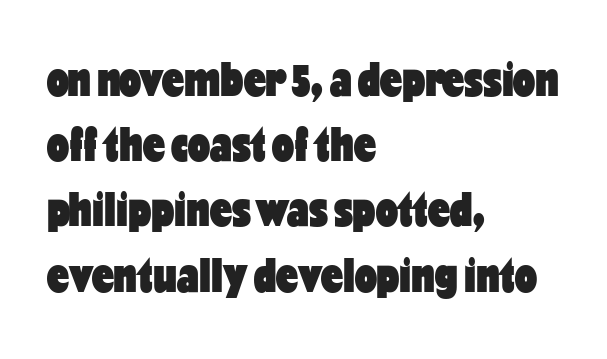
Posture: upright roman. The vertical gap from one line to the next is medium. This sample has the flowing, uneven cadence of proportional lettering. Default kerning and tracking; the words read as compact shapes. Short and long lines alike share a common starting point at left.
